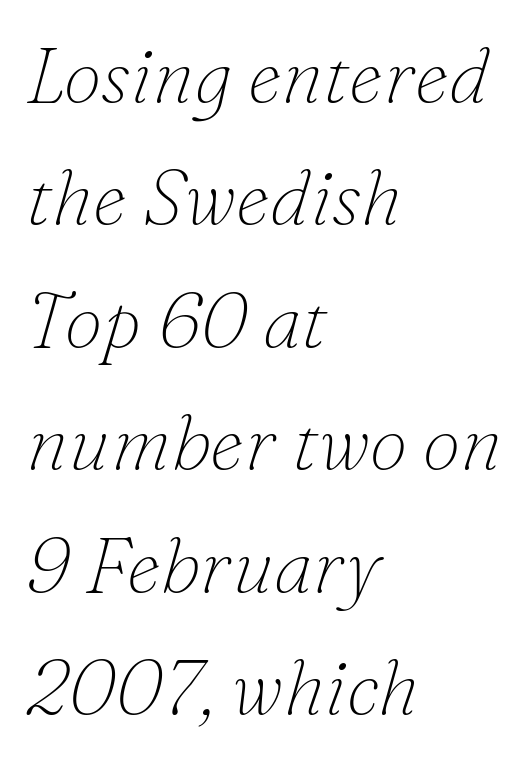
Q: Is the text bold? A: No.
Q: Is the text italic (slanted)? A: Yes, it leans right by about 16 degrees.
Q: Is the typeface a serif or a sans-serif typeface? A: Serif.
Q: Is the text underlined? A: No.
Q: How is the paragraph aligned? A: Left-aligned.
Q: Is the spacing between letters normal or unusually wide? A: Normal.
Q: Is the spacing between lines tight, normal or loose? A: Normal.
Q: Width (condensed, normal, or wide)? A: Normal.
Q: Stroke contrast? A: Low.
Q: x-height? A: Small.
Q: Monospaced? A: No.
